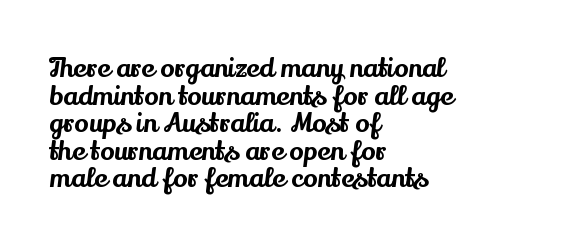
No extra tracking has been applied to these lines. Which margin do the lines hug? The left one — the right edge is uneven. The specimen omits any rule beneath the text block's lines. The space between consecutive lines is stingy.
